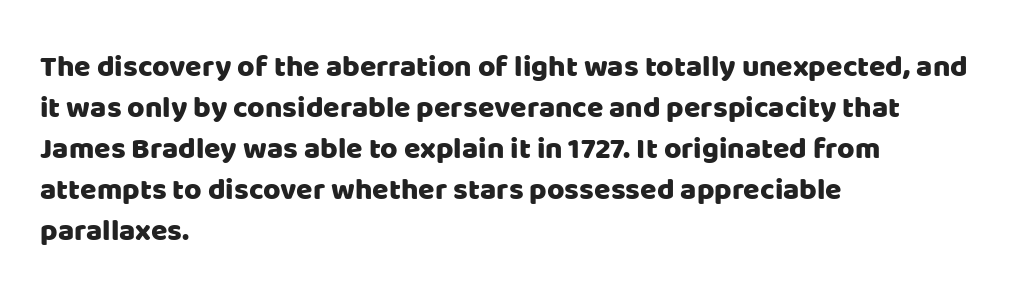
The image shows 30 px sans-serif type, upright; set left-aligned, normal line spacing (1.37x), normal letter spacing, not underlined; low stroke contrast and a large x-height.
